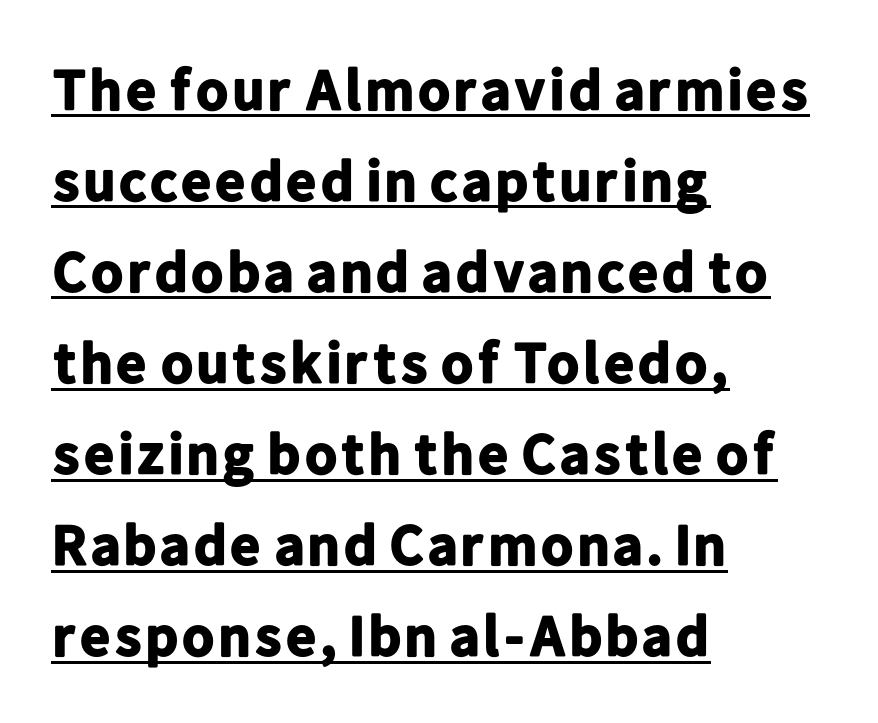
{"serif": "no", "italic": "no", "bold": "yes", "weight": "bold", "width": "normal", "stroke_contrast": "low", "x_height": "medium", "monospaced": "no", "underline": "yes", "align": "left", "line_spacing": "normal", "line_spacing_ratio": 1.57, "letter_spacing": "normal", "letter_spacing_em": 0.0, "glyph_px": 58}
